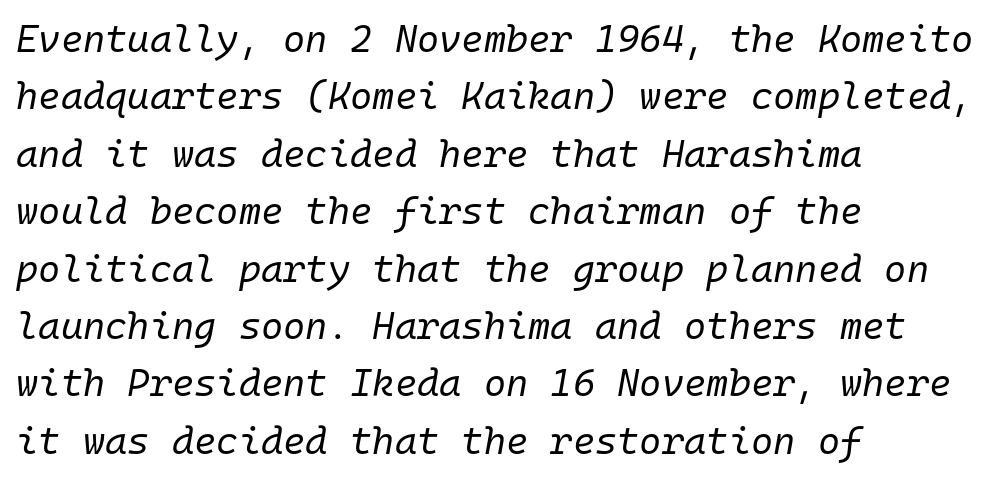
The image shows 38 px regular-weight type, italic (leaning right), monospaced; set left-aligned, normal line spacing (1.51x), normal letter spacing, not underlined; low stroke contrast and a medium x-height.
